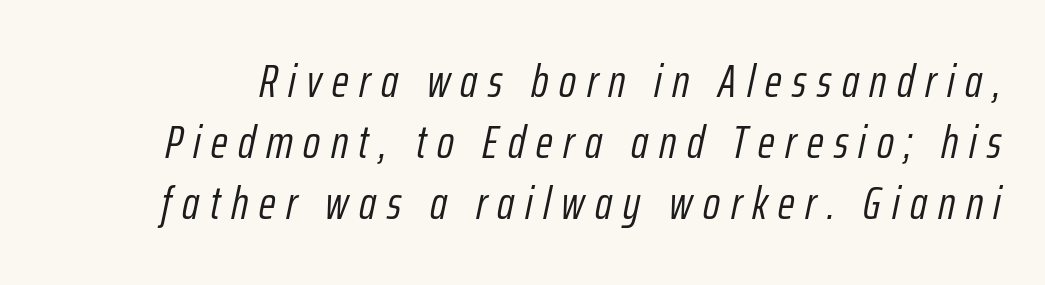
Q: Is the text bold? A: No.
Q: Is the text italic (slanted)? A: Yes, it leans right by about 12 degrees.
Q: Is the text underlined? A: No.
Q: Is the spacing between letters normal or unusually wide? A: Unusually wide.
Q: Is the spacing between lines tight, normal or loose? A: Normal.
Q: Width (condensed, normal, or wide)? A: Condensed.
Q: Stroke contrast? A: Low.
Q: x-height? A: Medium.
Q: Monospaced? A: No.
